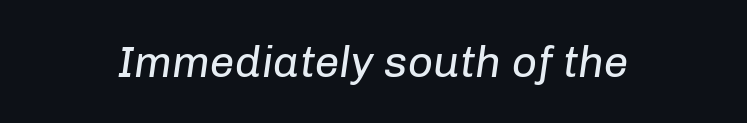
{"italic": "yes", "lean": "right", "slant_degrees": 8, "bold": "no", "weight": "regular", "width": "normal", "stroke_contrast": "low", "x_height": "medium", "monospaced": "no", "underline": "no", "letter_spacing": "normal", "letter_spacing_em": 0.0, "glyph_px": 44}
